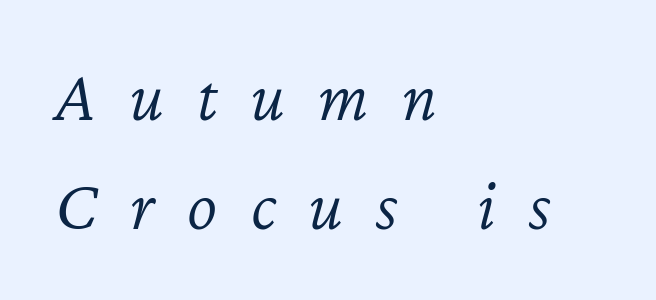
The rag falls on the right side of this text block. Glance below the letters and you will spot only blank space. The letters advance in unequal steps, a hallmark of proportional type. The face used here is rendered with a markedly widened letterfit. Summary of vertical rhythm: regular, with standard interline spacing.
